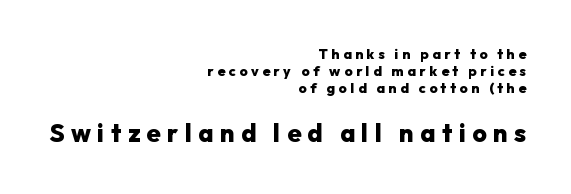
Do the letters lean? They stand straight. The glyphs are unaccompanied by any horizontal stroke below them. What stands out about the letter spacing? Its width — letters are far apart. The rendering anchors every line to the right-hand side. These two chunks differ in scale, with the bottom chunk taking the larger measure. Caption: bold face, heavy strokes.
